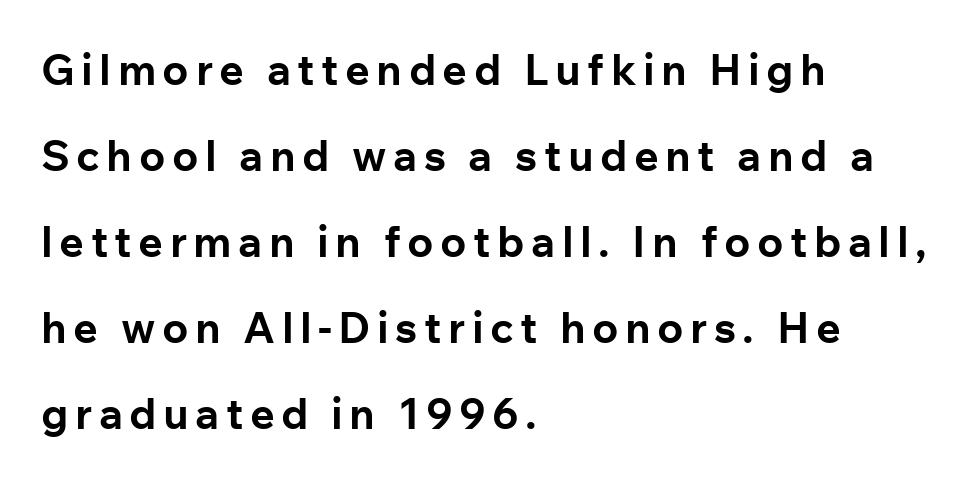
{"serif": "no", "italic": "no", "bold": "yes", "weight": "bold", "width": "normal", "stroke_contrast": "low", "x_height": "medium", "monospaced": "no", "underline": "no", "align": "left", "line_spacing": "loose", "line_spacing_ratio": 2.0, "glyph_px": 43}
